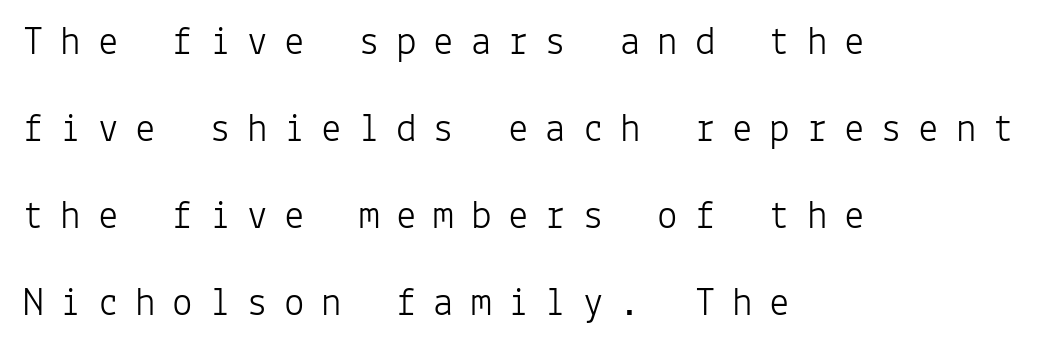
{"serif": "no", "italic": "no", "bold": "no", "weight": "light", "width": "normal", "stroke_contrast": "low", "x_height": "medium", "monospaced": "yes", "underline": "no", "align": "left", "line_spacing": "loose", "line_spacing_ratio": 2.12, "letter_spacing": "wide", "letter_spacing_em": 0.41, "glyph_px": 41}
